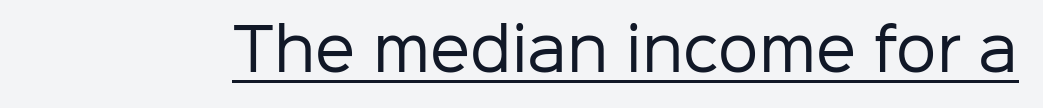
The image shows 57 px regular-weight sans-serif type, upright; set normal letter spacing, underlined; low stroke contrast and a medium x-height.
